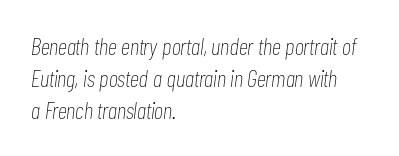
{"italic": "yes", "lean": "right", "slant_degrees": 7, "bold": "no", "underline": "no", "align": "left", "line_spacing": "normal", "line_spacing_ratio": 1.34, "letter_spacing": "normal", "letter_spacing_em": 0.0, "glyph_px": 24}
